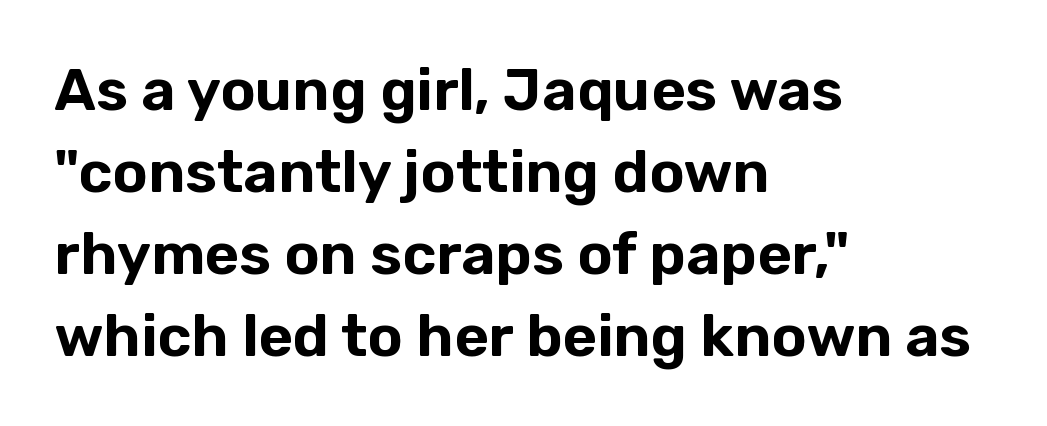
{"serif": "no", "italic": "no", "width": "normal", "stroke_contrast": "low", "x_height": "medium", "monospaced": "no", "underline": "no", "align": "left", "line_spacing": "normal", "line_spacing_ratio": 1.39, "letter_spacing": "normal", "letter_spacing_em": 0.0, "glyph_px": 59}
